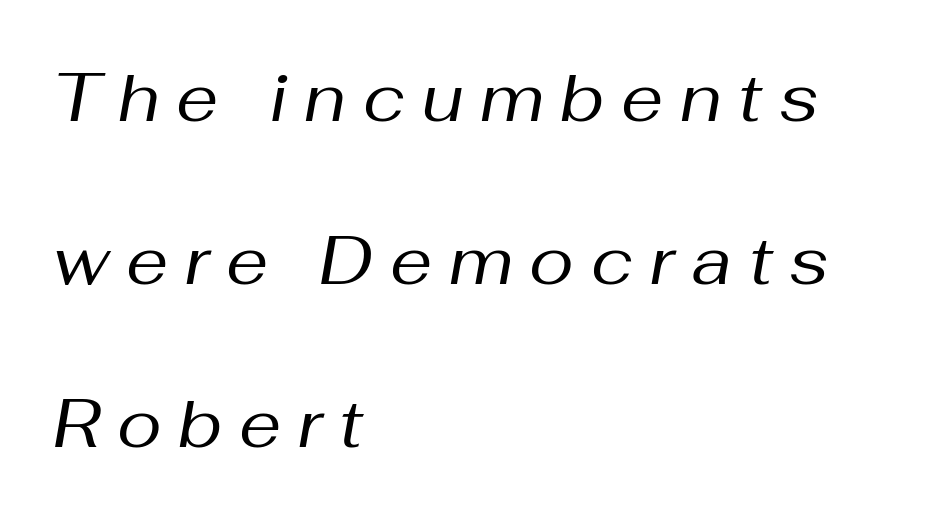
{"italic": "yes", "lean": "right", "slant_degrees": 10, "bold": "no", "weight": "regular", "width": "normal", "stroke_contrast": "medium", "x_height": "medium", "monospaced": "no", "underline": "no", "align": "left", "line_spacing": "loose", "line_spacing_ratio": 2.43, "letter_spacing": "wide", "letter_spacing_em": 0.25, "glyph_px": 67}
